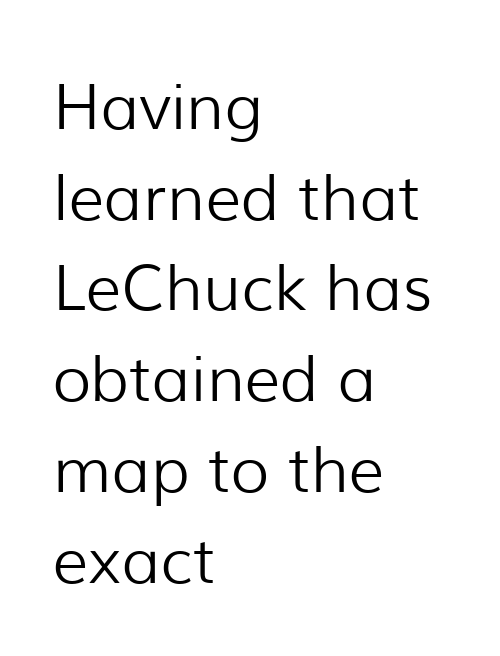
{"serif": "no", "italic": "no", "bold": "no", "weight": "light", "width": "normal", "stroke_contrast": "low", "x_height": "medium", "monospaced": "no", "underline": "no", "align": "left", "line_spacing": "normal", "line_spacing_ratio": 1.44, "letter_spacing": "normal", "letter_spacing_em": 0.0, "glyph_px": 63}
